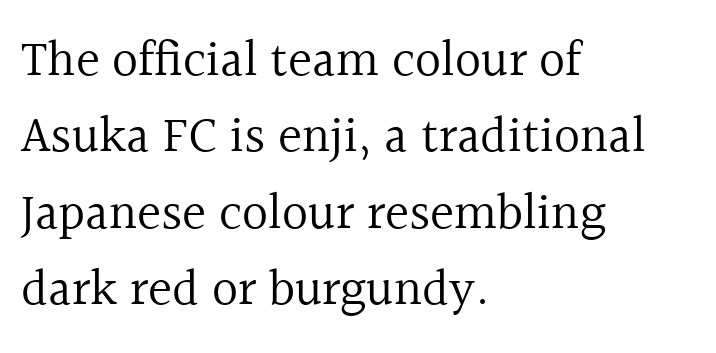
The image shows 51 px regular-weight serif type, upright; set left-aligned, normal line spacing (1.5x), normal letter spacing, not underlined; a medium x-height.
